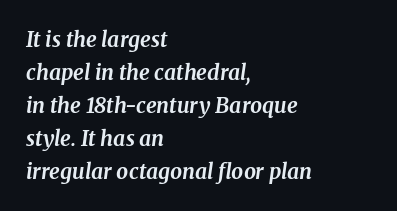
{"italic": "yes", "lean": "right", "slant_degrees": 8, "bold": "yes", "underline": "no", "align": "left", "line_spacing": "normal", "line_spacing_ratio": 1.57, "letter_spacing": "normal", "letter_spacing_em": 0.0, "glyph_px": 21}
